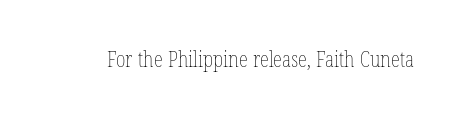
The passage shown is not underscored anywhere. The font's upright variant was chosen for this text. Stems here are at most as thick as an everyday book face. Observe the ordinary spacing: letters are neighbours, not strangers.
